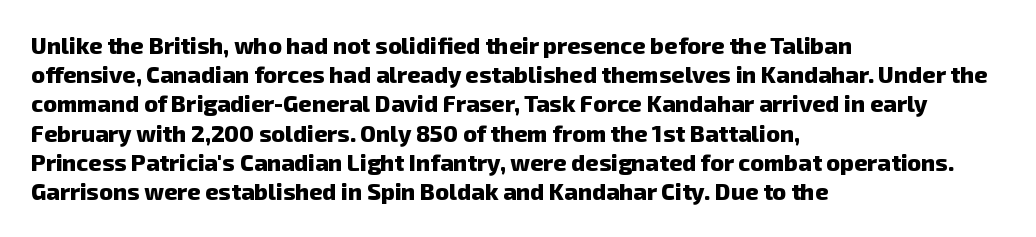
{"bold": "yes", "underline": "no", "align": "left", "line_spacing": "normal", "line_spacing_ratio": 1.27, "letter_spacing": "normal", "letter_spacing_em": 0.0, "glyph_px": 23}
